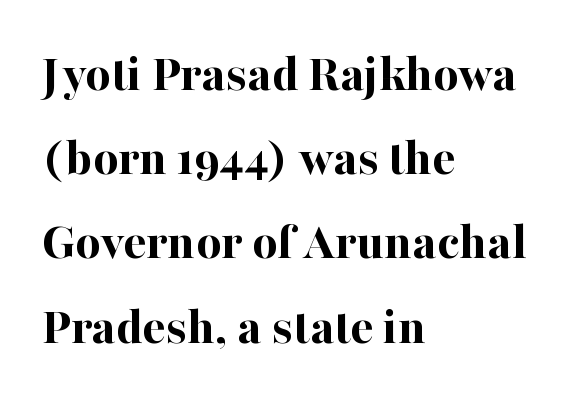
{"serif": "yes", "italic": "no", "bold": "yes", "weight": "bold", "width": "normal", "stroke_contrast": "high", "x_height": "medium", "monospaced": "no", "underline": "no", "align": "left", "line_spacing": "normal", "line_spacing_ratio": 1.56, "letter_spacing": "normal", "letter_spacing_em": 0.0, "glyph_px": 54}
